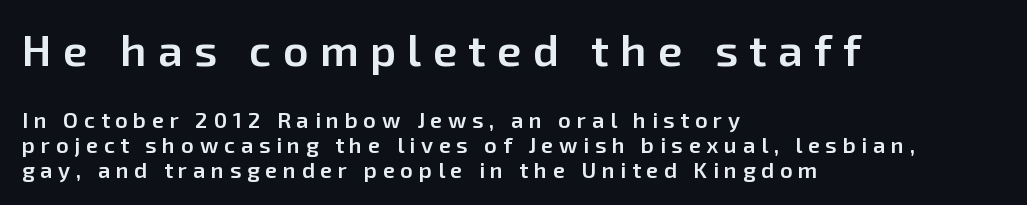
The image shows 44 px semibold sans-serif type, upright; set left-aligned, tight line spacing (1.12x), unusually wide letter spacing (+0.26 em), not underlined; the first (top) block is 2.0x larger; low stroke contrast and a medium x-height.
